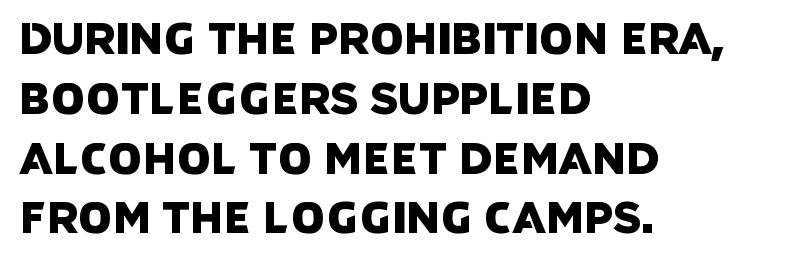
Q: Is the typeface a serif or a sans-serif typeface? A: Sans-serif.
Q: Is the text underlined? A: No.
Q: How is the paragraph aligned? A: Left-aligned.
Q: Is the spacing between letters normal or unusually wide? A: Normal.
Q: Is the spacing between lines tight, normal or loose? A: Normal.
Q: Width (condensed, normal, or wide)? A: Normal.
Q: Stroke contrast? A: Low.
Q: x-height? A: Large.
Q: Monospaced? A: No.
